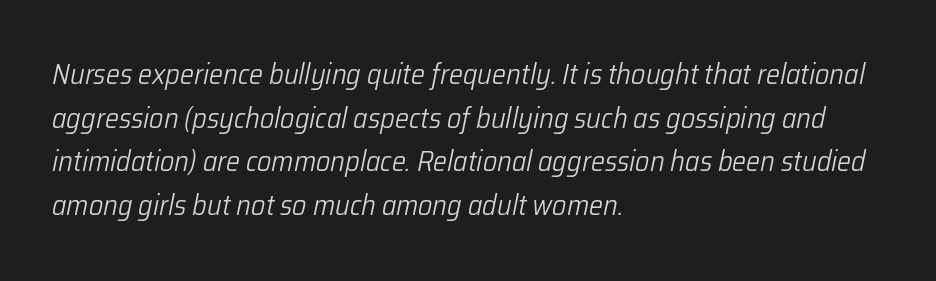
Observe the lean: these are italic letterforms. Standard letterfit; no display-style spreading of the glyphs. Line beginnings align vertically; line endings do not. Varying glyph widths throughout — classic text-font behaviour.
